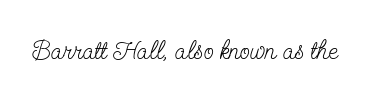
{"bold": "no", "underline": "no", "letter_spacing": "normal", "letter_spacing_em": 0.0, "glyph_px": 26}
